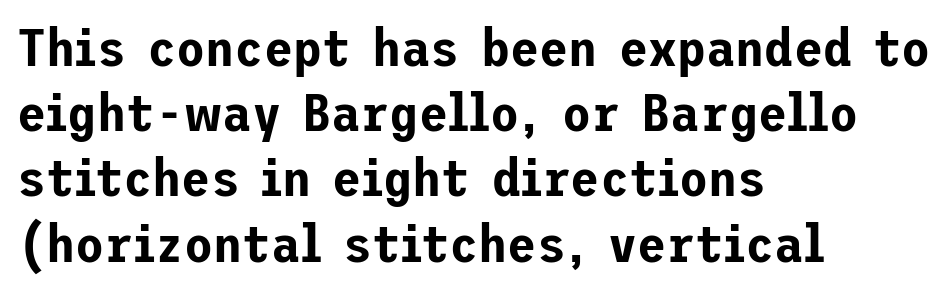
The image shows 53 px sans-serif type, upright; set left-aligned, line spacing 1.23x, normal letter spacing, not underlined; low stroke contrast and a medium x-height.
